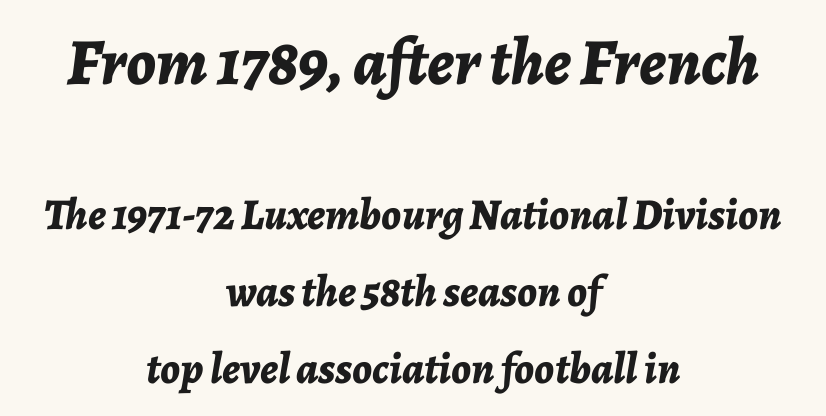
Q: Is the text bold? A: Yes.
Q: Is the text italic (slanted)? A: Yes, it leans right by about 7 degrees.
Q: Is the text underlined? A: No.
Q: How is the paragraph aligned? A: Centered.
Q: Is the spacing between letters normal or unusually wide? A: Normal.
Q: Which block of text is set in a larger size, the first (top) or the second (bottom)? A: The first (top) one.
Q: Width (condensed, normal, or wide)? A: Normal.
Q: Stroke contrast? A: Low.
Q: x-height? A: Medium.
Q: Monospaced? A: No.
